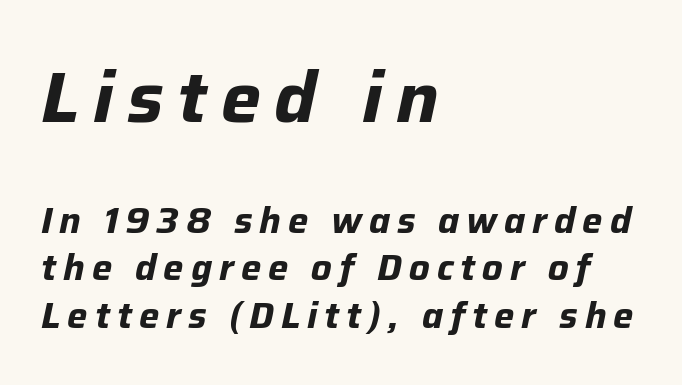
{"italic": "yes", "lean": "right", "slant_degrees": 12, "bold": "yes", "weight": "bold", "width": "normal", "stroke_contrast": "low", "x_height": "medium", "monospaced": "no", "underline": "no", "align": "left", "line_spacing": "normal", "line_spacing_ratio": 1.32, "larger_block": "first", "size_ratio": 1.97, "glyph_px": 71}
